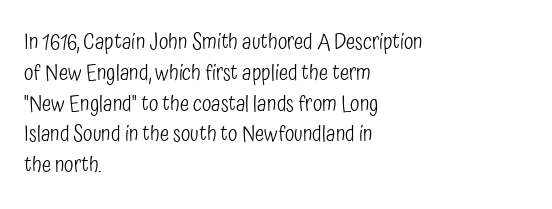
Summary of vertical rhythm: regular, with standard interline spacing. Short note: letters normally spaced. The font's upright variant was chosen for this text. Casual observation: everything's shoved over to the left.
